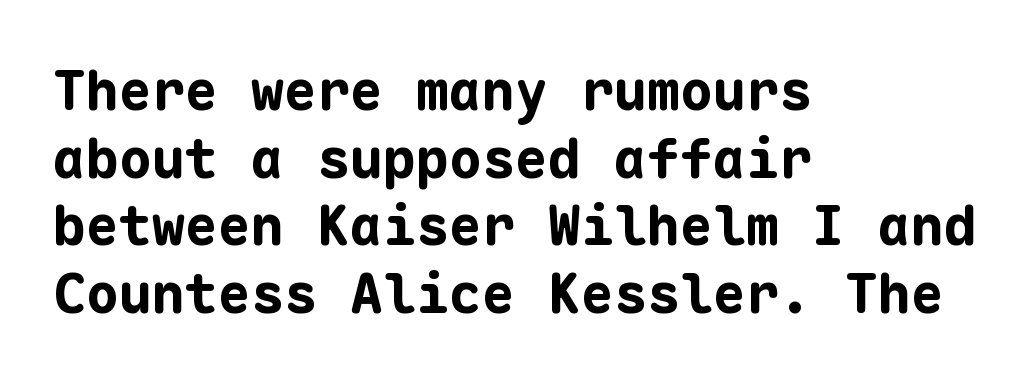
{"serif": "no", "italic": "no", "bold": "yes", "weight": "bold", "width": "normal", "stroke_contrast": "low", "x_height": "medium", "monospaced": "yes", "underline": "no", "align": "left", "line_spacing_ratio": 1.23, "letter_spacing": "normal", "letter_spacing_em": 0.0, "glyph_px": 55}
